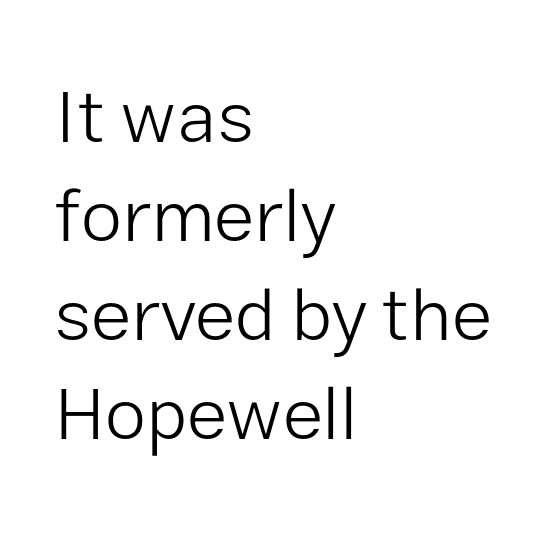
Q: Is the text bold? A: No.
Q: Is the text italic (slanted)? A: No, it is upright.
Q: Is the typeface a serif or a sans-serif typeface? A: Sans-serif.
Q: Is the text underlined? A: No.
Q: How is the paragraph aligned? A: Left-aligned.
Q: Is the spacing between letters normal or unusually wide? A: Normal.
Q: Is the spacing between lines tight, normal or loose? A: Normal.
Q: Width (condensed, normal, or wide)? A: Normal.
Q: Stroke contrast? A: Low.
Q: x-height? A: Medium.
Q: Monospaced? A: No.
